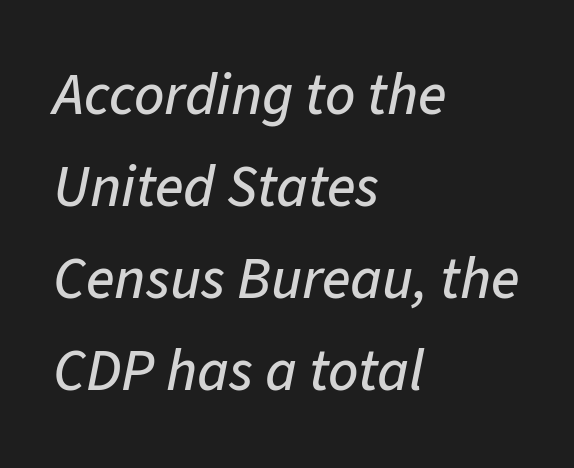
The image shows 59 px text type, italic (leaning right); set left-aligned, normal line spacing (1.56x), normal letter spacing, not underlined; low stroke contrast and a medium x-height.
